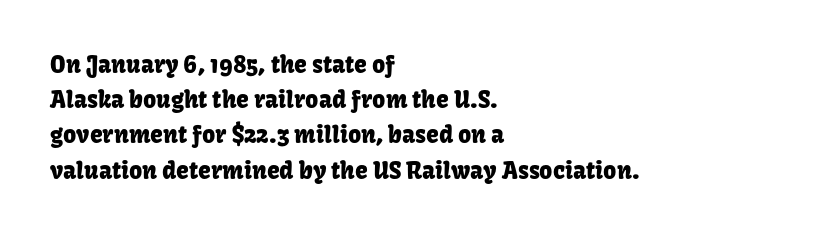
{"italic": "no", "underline": "no", "align": "left", "line_spacing": "normal", "line_spacing_ratio": 1.53, "letter_spacing": "normal", "letter_spacing_em": 0.0, "glyph_px": 23}
